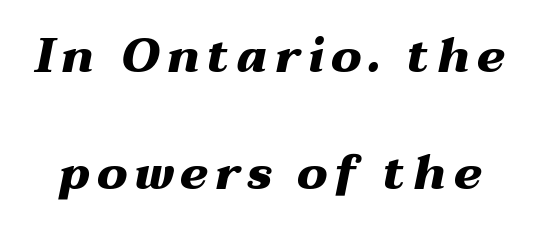
Weight: bold. There's an unmistakable incline to the writing here. Leading: increased. A bare baseline throughout the passage. A typesetter would call this proportional, since set widths differ per character.
